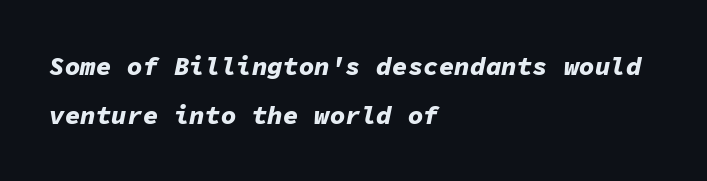
{"italic": "yes", "lean": "right", "slant_degrees": 11, "bold": "yes", "underline": "no", "align": "left", "line_spacing_ratio": 1.87, "letter_spacing": "normal", "letter_spacing_em": 0.0, "glyph_px": 26}
